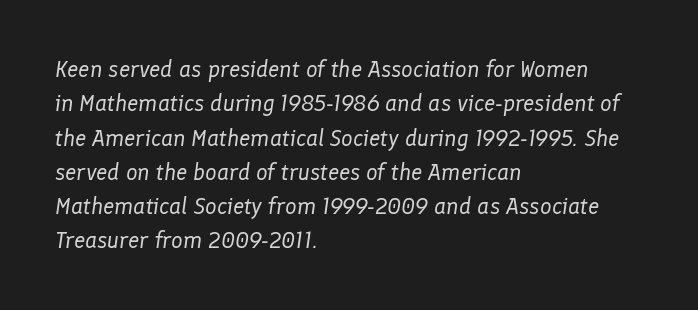
Weight: not bold — regular or lighter. The face used here has a pronounced slope to its letters. Words appear dense and cohesive because spacing is normal. The leading is moderate, giving the passage an even texture. These lines are set flush left with a ragged right edge.
